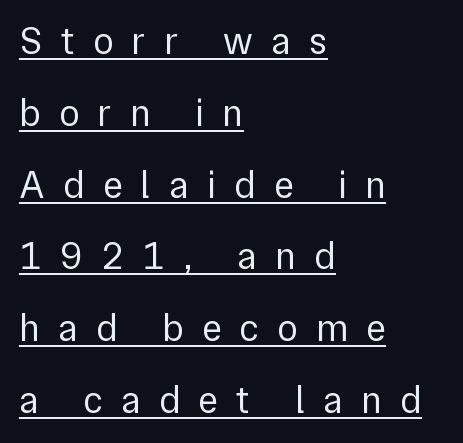
The image shows 38 px regular-weight sans-serif type, upright; set left-aligned, line spacing 1.89x, unusually wide letter spacing (+0.48 em), underlined; low stroke contrast and a medium x-height.
